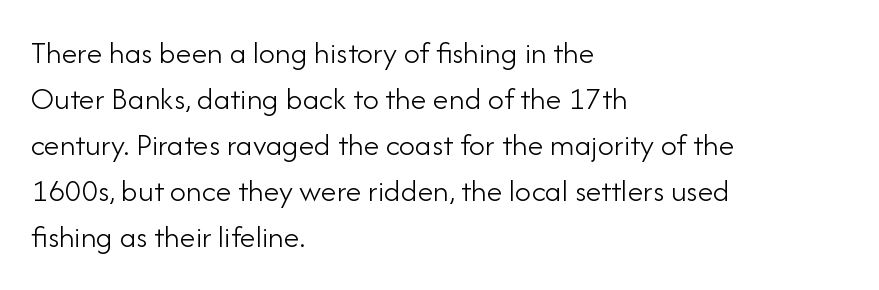
Q: Is the text bold? A: No.
Q: Is the text italic (slanted)? A: No, it is upright.
Q: Is the typeface a serif or a sans-serif typeface? A: Sans-serif.
Q: Is the text underlined? A: No.
Q: How is the paragraph aligned? A: Left-aligned.
Q: Is the spacing between letters normal or unusually wide? A: Normal.
Q: Is the spacing between lines tight, normal or loose? A: Normal.
Q: Width (condensed, normal, or wide)? A: Normal.
Q: Stroke contrast? A: Low.
Q: x-height? A: Small.
Q: Monospaced? A: No.
